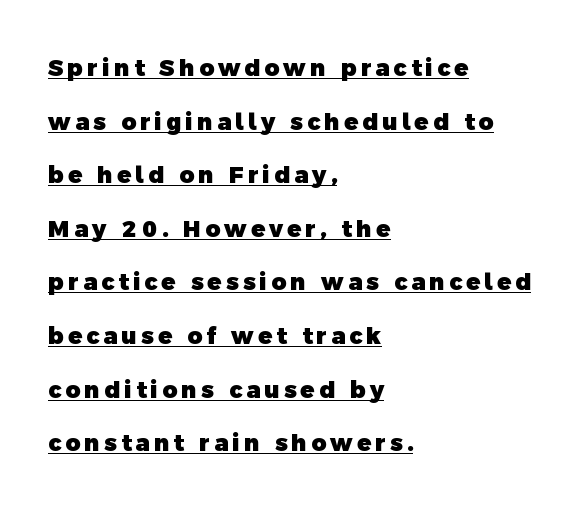
The image shows 23 px bold type; set left-aligned, loose line spacing (2.33x), underlined.
